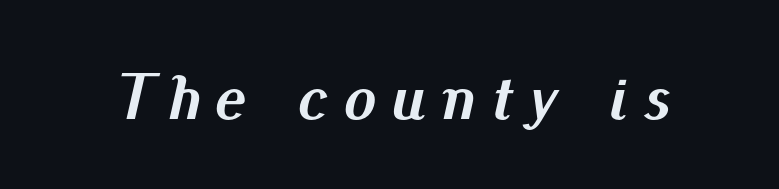
{"italic": "yes", "lean": "right", "slant_degrees": 13, "bold": "yes", "weight": "semibold", "width": "normal", "stroke_contrast": "medium", "x_height": "small", "monospaced": "no", "underline": "no", "letter_spacing": "wide", "letter_spacing_em": 0.25, "glyph_px": 65}
